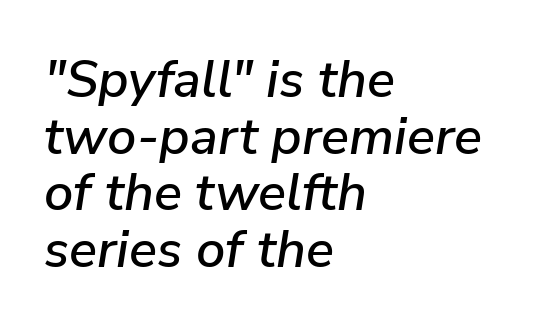
The face used here is rendered with its standard letterfit. Visually the block forms a straight wall on the left and a jagged coastline on the right. The passage shown leans; its letterforms are oblique. The rendering uses natural spacing where letterforms have individual widths. Leading: reduced. The zone under the glyphs is completely vacant.
